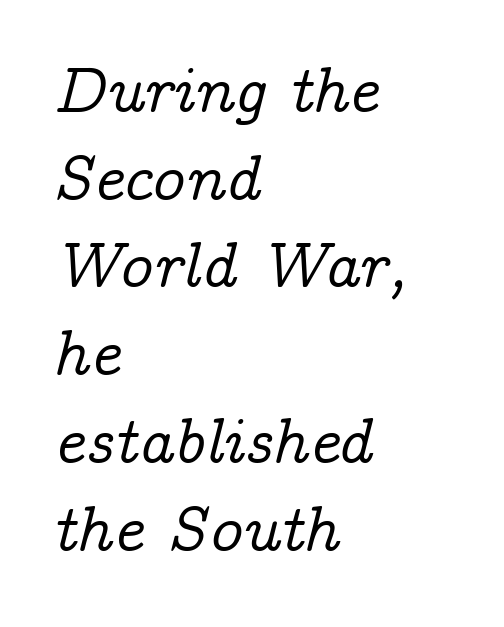
Stroke terminals: seriffed. The tracking reads as untouched default to a designer's eye. Note the varied advance widths — an 'i' is clearly narrower than an 'm'. Words float on clear page, feet unadorned. Line beginnings align vertically; line endings do not. Each new line begins a customary step beneath the previous one.
